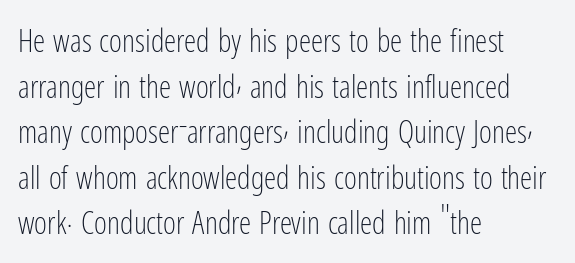
Q: Is the text bold? A: No.
Q: Is the text italic (slanted)? A: No, it is upright.
Q: Is the typeface a serif or a sans-serif typeface? A: Sans-serif.
Q: Is the text underlined? A: No.
Q: How is the paragraph aligned? A: Left-aligned.
Q: Is the spacing between letters normal or unusually wide? A: Normal.
Q: Is the spacing between lines tight, normal or loose? A: Normal.
Q: Width (condensed, normal, or wide)? A: Condensed.
Q: Stroke contrast? A: Low.
Q: x-height? A: Medium.
Q: Monospaced? A: No.
